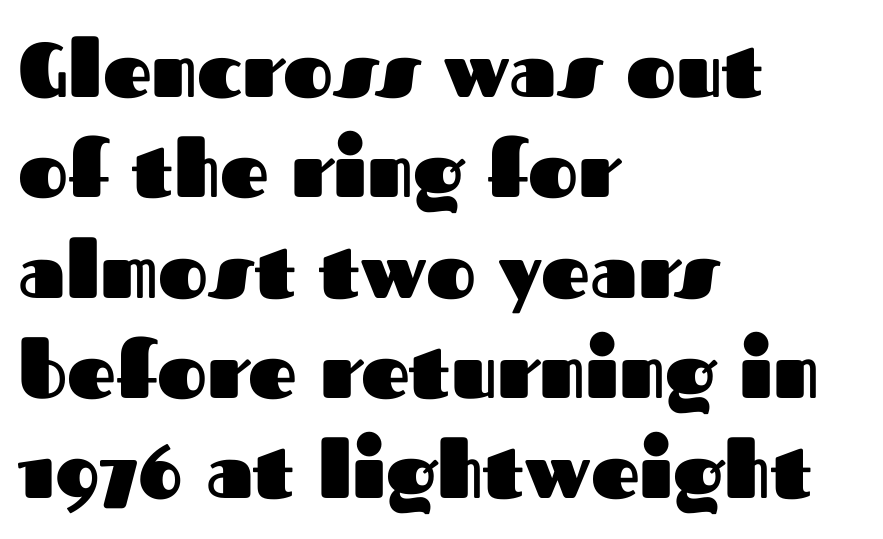
{"serif": "no", "italic": "no", "bold": "yes", "weight": "heavy", "width": "normal", "stroke_contrast": "medium", "x_height": "medium", "monospaced": "no", "underline": "no", "align": "left", "line_spacing": "normal", "line_spacing_ratio": 1.32, "letter_spacing": "normal", "letter_spacing_em": 0.0, "glyph_px": 76}
